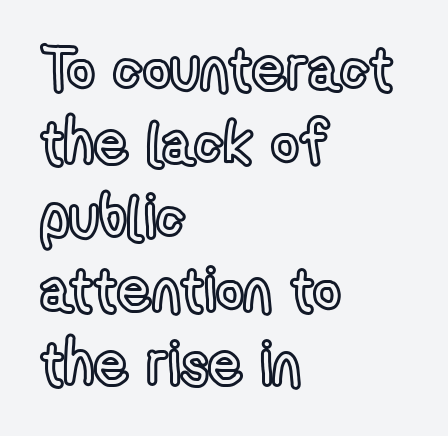
Character widths vary here, with narrow letters taking less room than wide ones. This rendering features lettering with no underline. The letters stand straight up with perfectly vertical stems. The passage is arranged the way most books set body copy — flush left.
